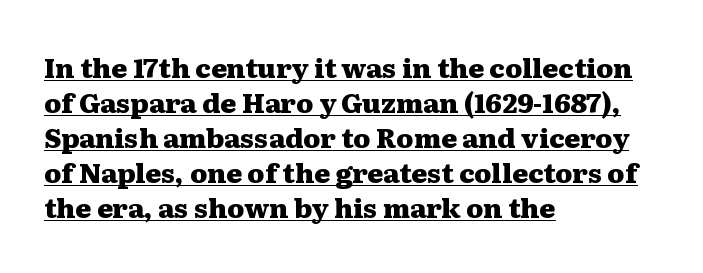
Nothing unusual about the tracking: characters are spaced as the font intends. Students, this is bold: see how much ink each stroke carries. These lines are set flush left with a ragged right edge. Posture: straight, roman, zero tilt.
